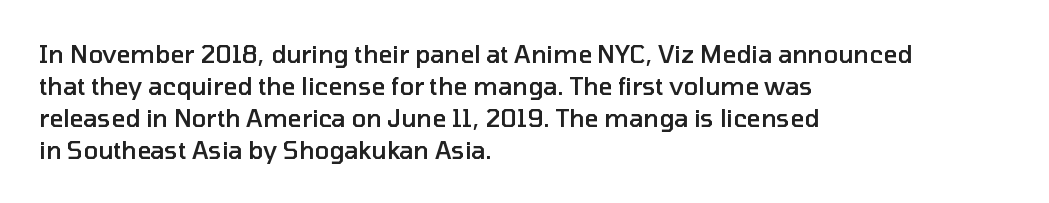
Q: Is the text bold? A: Semi-bold.
Q: Is the text italic (slanted)? A: No, it is upright.
Q: Is the text underlined? A: No.
Q: How is the paragraph aligned? A: Left-aligned.
Q: Is the spacing between letters normal or unusually wide? A: Normal.
Q: Is the spacing between lines tight, normal or loose? A: Normal.
